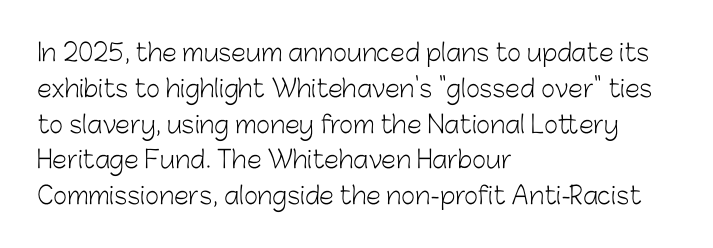
The image shows 24 px text type, upright; set left-aligned, normal line spacing (1.49x), normal letter spacing, not underlined.
